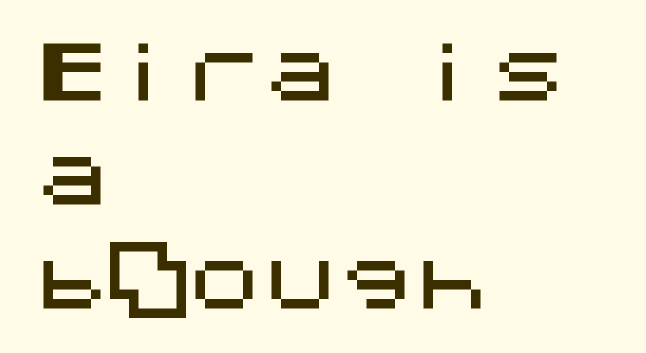
The image shows 76 px sans-serif type, upright; set left-aligned, normal line spacing (1.37x), normal letter spacing, not underlined; medium stroke contrast and a large x-height.
